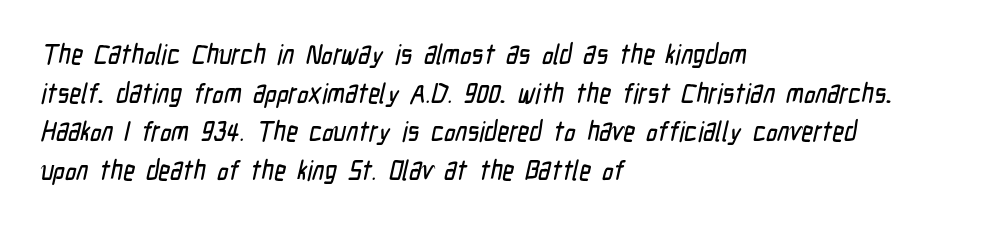
Q: Is the typeface a serif or a sans-serif typeface? A: Sans-serif.
Q: Is the text underlined? A: No.
Q: How is the paragraph aligned? A: Left-aligned.
Q: Is the spacing between letters normal or unusually wide? A: Normal.
Q: Is the spacing between lines tight, normal or loose? A: Normal.
Q: Width (condensed, normal, or wide)? A: Condensed.
Q: Stroke contrast? A: Low.
Q: x-height? A: Medium.
Q: Monospaced? A: No.
